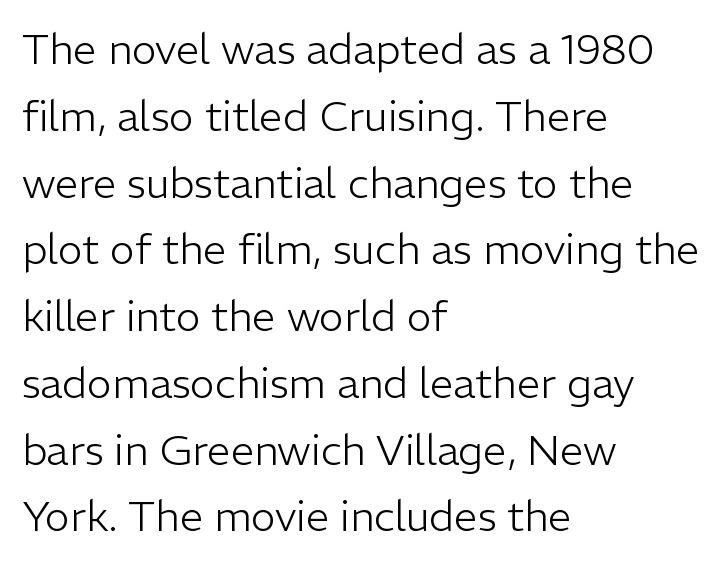
Q: Is the text bold? A: No.
Q: Is the text italic (slanted)? A: No, it is upright.
Q: Is the typeface a serif or a sans-serif typeface? A: Sans-serif.
Q: Is the text underlined? A: No.
Q: How is the paragraph aligned? A: Left-aligned.
Q: Is the spacing between letters normal or unusually wide? A: Normal.
Q: Is the spacing between lines tight, normal or loose? A: Normal.
Q: Width (condensed, normal, or wide)? A: Normal.
Q: Stroke contrast? A: Low.
Q: x-height? A: Medium.
Q: Monospaced? A: No.
